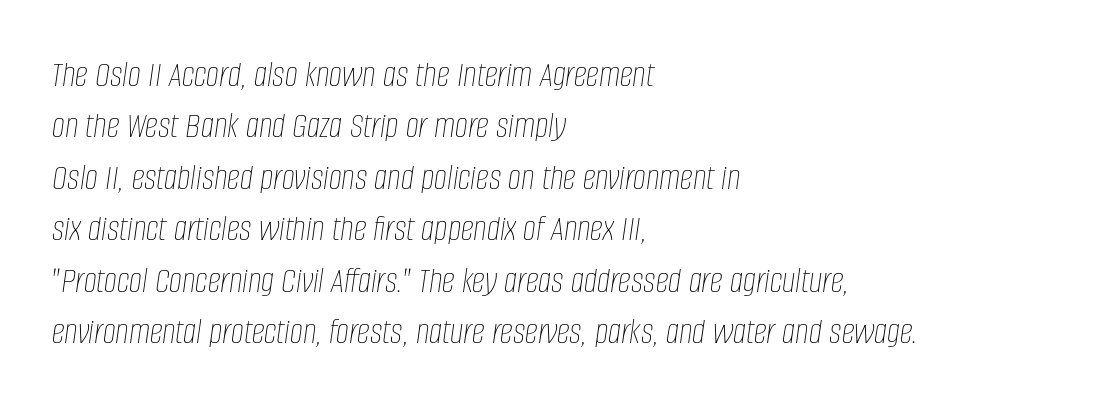
{"italic": "yes", "lean": "right", "slant_degrees": 8, "bold": "no", "weight": "thin", "width": "condensed", "stroke_contrast": "low", "x_height": "large", "monospaced": "no", "underline": "no", "align": "left", "line_spacing": "normal", "line_spacing_ratio": 1.39, "letter_spacing": "normal", "letter_spacing_em": 0.0, "glyph_px": 37}
